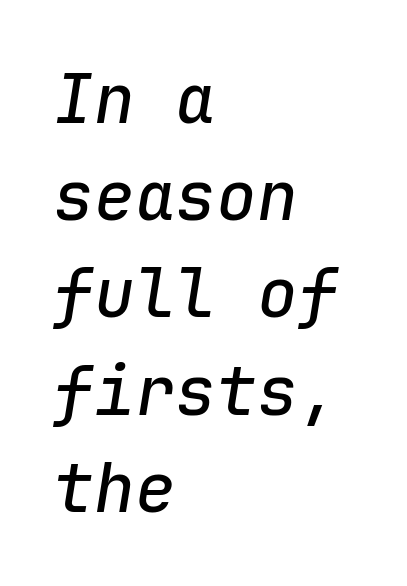
Descenders are the only things crossing below the line. The face used here is rendered with its standard letterfit. The specimen reads as italic at a glance. If you measured baseline to baseline, you'd find a middling distance.
